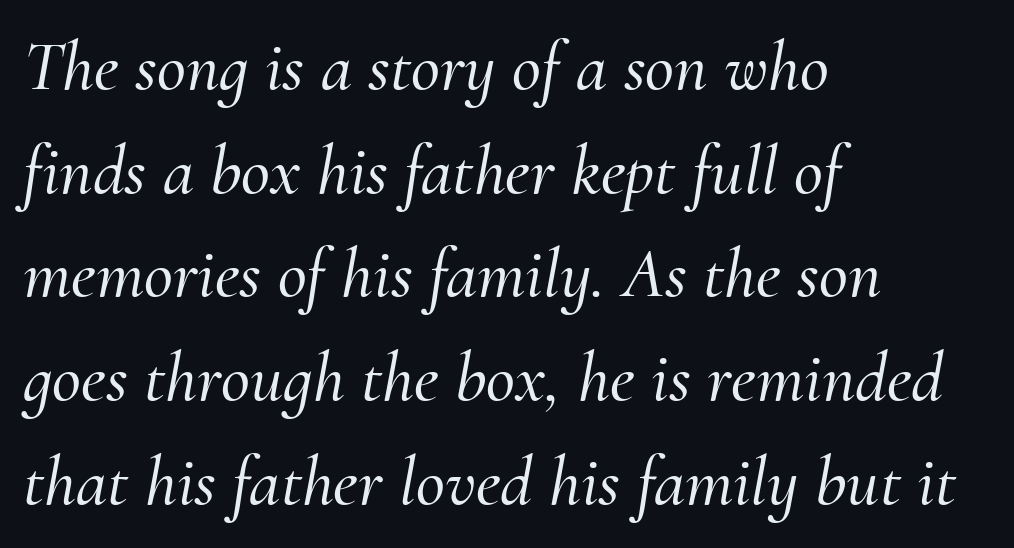
Q: Is the text italic (slanted)? A: Yes, it leans right by about 10 degrees.
Q: Is the typeface a serif or a sans-serif typeface? A: Serif.
Q: Is the text underlined? A: No.
Q: How is the paragraph aligned? A: Left-aligned.
Q: Is the spacing between letters normal or unusually wide? A: Normal.
Q: Is the spacing between lines tight, normal or loose? A: Normal.
Q: Width (condensed, normal, or wide)? A: Normal.
Q: Stroke contrast? A: Medium.
Q: x-height? A: Small.
Q: Monospaced? A: No.
